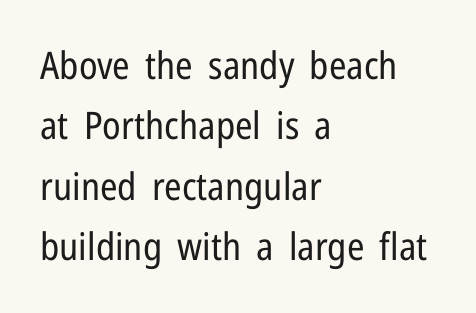
Q: Is the text bold? A: No.
Q: Is the text italic (slanted)? A: No, it is upright.
Q: Is the typeface a serif or a sans-serif typeface? A: Sans-serif.
Q: Is the text underlined? A: No.
Q: How is the paragraph aligned? A: Left-aligned.
Q: Is the spacing between letters normal or unusually wide? A: Normal.
Q: Is the spacing between lines tight, normal or loose? A: Normal.
Q: Width (condensed, normal, or wide)? A: Condensed.
Q: Stroke contrast? A: Low.
Q: x-height? A: Medium.
Q: Monospaced? A: No.
